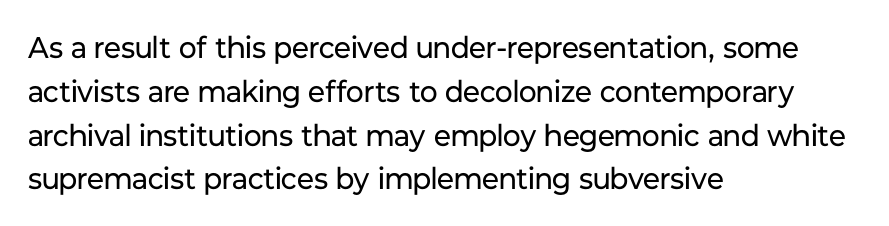
The image shows 30 px regular-weight sans-serif type, upright; set left-aligned, normal line spacing (1.46x), normal letter spacing, not underlined; low stroke contrast and a medium x-height.
